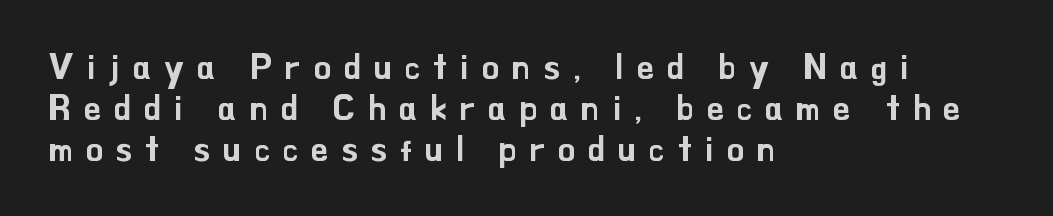
{"serif": "no", "italic": "no", "width": "normal", "stroke_contrast": "low", "x_height": "small", "monospaced": "no", "underline": "no", "align": "left", "line_spacing_ratio": 1.21, "letter_spacing": "wide", "letter_spacing_em": 0.39, "glyph_px": 34}
